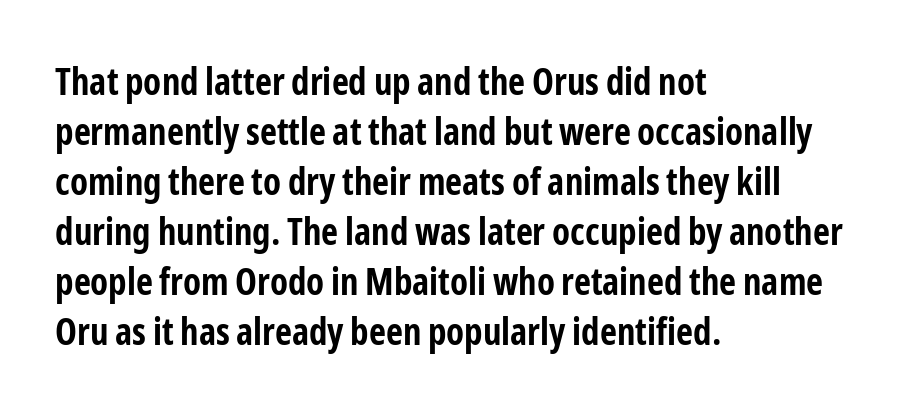
You could call the tracking neutral — neither tight nor loose. These lines were composed using upright roman letters. Typographic density is high because the face is bold. This sample is left-justified, so line endings fall wherever the words run out.
